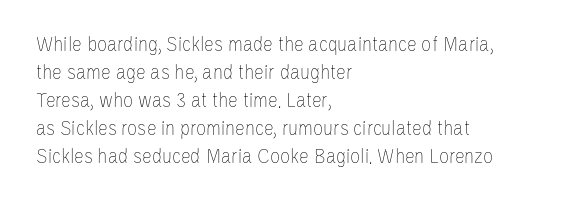
Q: Is the text bold? A: No.
Q: Is the text italic (slanted)? A: No, it is upright.
Q: Is the text underlined? A: No.
Q: How is the paragraph aligned? A: Left-aligned.
Q: Is the spacing between letters normal or unusually wide? A: Normal.
Q: Is the spacing between lines tight, normal or loose? A: Normal.
